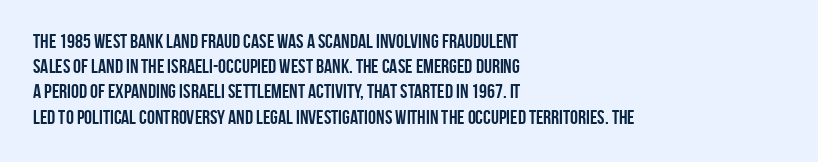
The space directly below the letters is spotless. This rendering uses left alignment, leaving the right contour irregular. The typography opts for an upright posture over an oblique one. Each word holds together tightly as a unit, with standard inter-letter gaps. Pretty heavy lettering here — definitely bold.
